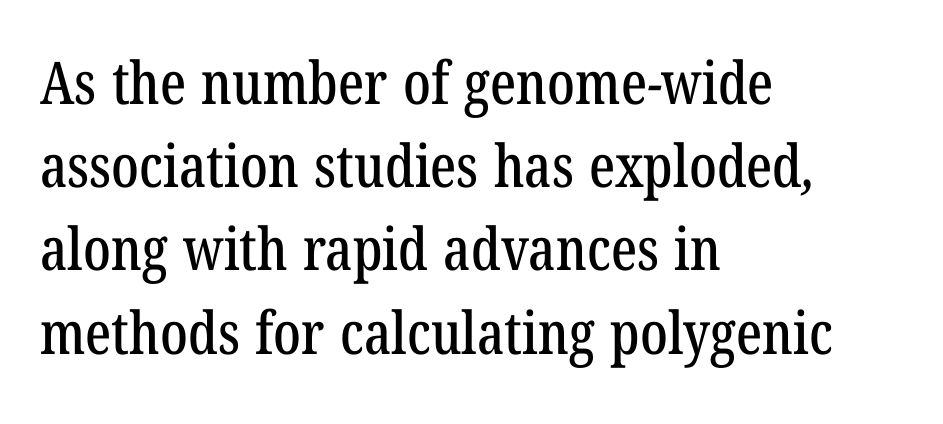
{"serif": "yes", "width": "condensed", "stroke_contrast": "low", "x_height": "medium", "monospaced": "no", "underline": "no", "align": "left", "line_spacing": "normal", "line_spacing_ratio": 1.41, "letter_spacing": "normal", "letter_spacing_em": 0.0, "glyph_px": 59}
